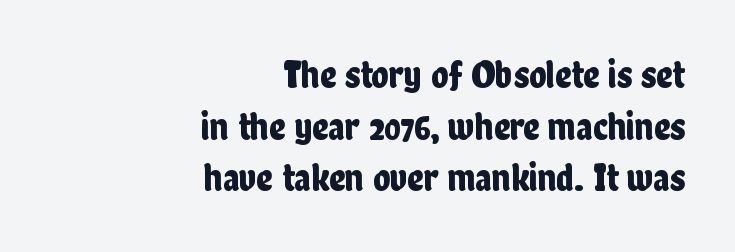
{"serif": "no", "italic": "no", "width": "condensed", "stroke_contrast": "low", "x_height": "medium", "monospaced": "no", "underline": "no", "align": "right", "line_spacing": "normal", "line_spacing_ratio": 1.29, "letter_spacing": "normal", "letter_spacing_em": 0.0, "glyph_px": 40}
